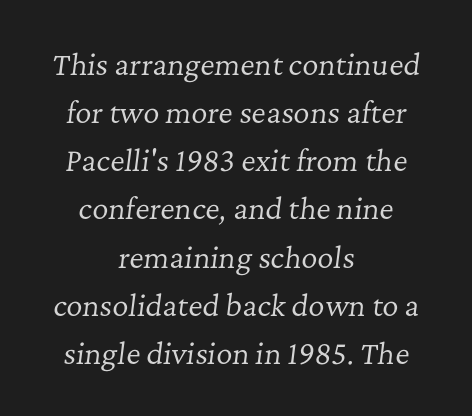
Q: Is the text bold? A: No.
Q: Is the text italic (slanted)? A: Yes, it leans right by about 7 degrees.
Q: Is the typeface a serif or a sans-serif typeface? A: Serif.
Q: Is the text underlined? A: No.
Q: How is the paragraph aligned? A: Centered.
Q: Is the spacing between letters normal or unusually wide? A: Normal.
Q: Width (condensed, normal, or wide)? A: Normal.
Q: Stroke contrast? A: Low.
Q: x-height? A: Medium.
Q: Monospaced? A: No.
